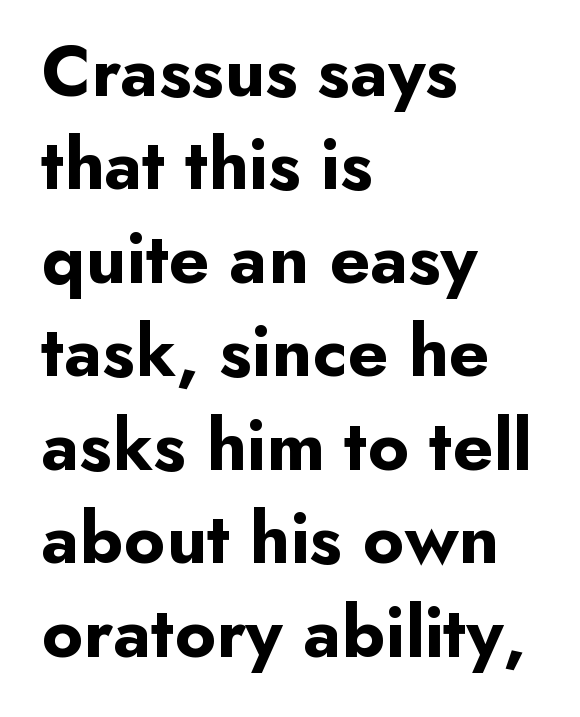
The image shows 73 px bold sans-serif type, upright; set left-aligned, normal line spacing (1.28x), normal letter spacing, not underlined; low stroke contrast and a small x-height.
